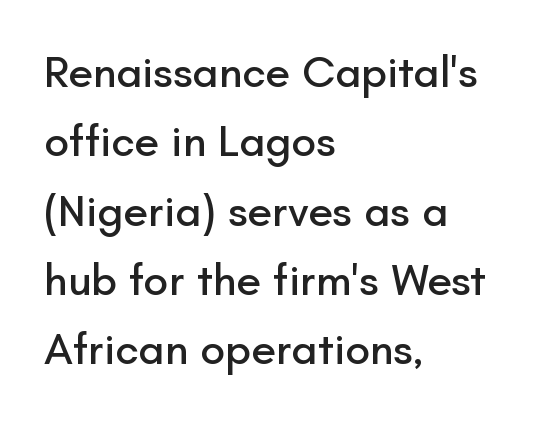
Leftover space on each line is placed entirely after the last word. Check where the strokes stop: nothing finishes them off — pure sans. Normally led — the rows are evenly, conventionally spaced. Only glyphs here, with clear space below each row. Short note: letters normally spaced. These lines were composed using upright roman letters.
